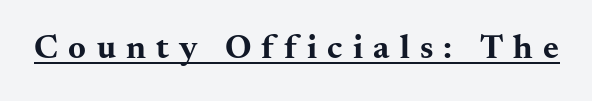
Tracking here is generous; glyphs stand well apart from one another. The rendering uses natural spacing where letterforms have individual widths. These words are printed bold, with thick strokes throughout. Each letter's strokes conclude with small projecting serifs.
